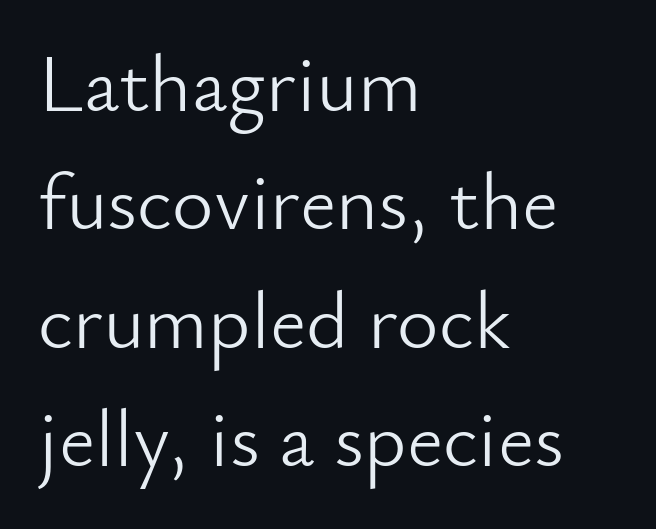
{"serif": "no", "italic": "no", "bold": "no", "weight": "light", "width": "normal", "stroke_contrast": "low", "x_height": "small", "monospaced": "no", "underline": "no", "align": "left", "line_spacing": "normal", "line_spacing_ratio": 1.48, "letter_spacing": "normal", "letter_spacing_em": 0.0, "glyph_px": 80}
